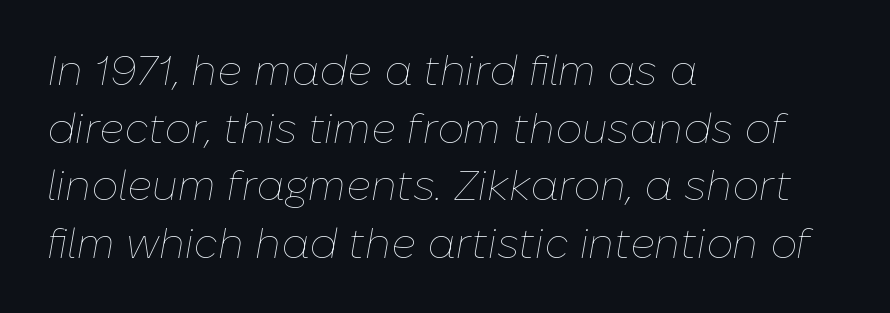
{"italic": "yes", "lean": "right", "slant_degrees": 10, "bold": "no", "weight": "thin", "width": "normal", "stroke_contrast": "low", "x_height": "medium", "monospaced": "no", "underline": "no", "align": "left", "line_spacing": "normal", "line_spacing_ratio": 1.37, "letter_spacing": "normal", "letter_spacing_em": 0.0, "glyph_px": 42}
